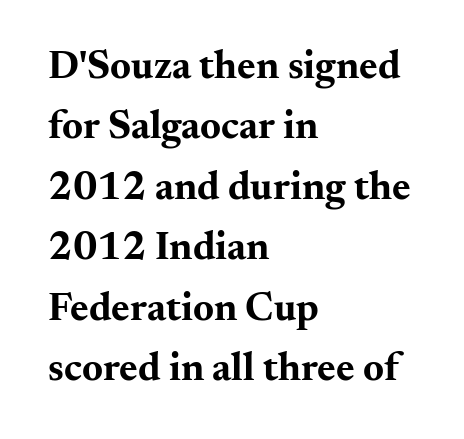
{"serif": "yes", "italic": "no", "bold": "yes", "weight": "bold", "width": "wide", "stroke_contrast": "medium", "x_height": "small", "monospaced": "no", "underline": "no", "align": "left", "line_spacing": "normal", "line_spacing_ratio": 1.51, "letter_spacing": "normal", "letter_spacing_em": 0.0, "glyph_px": 40}
